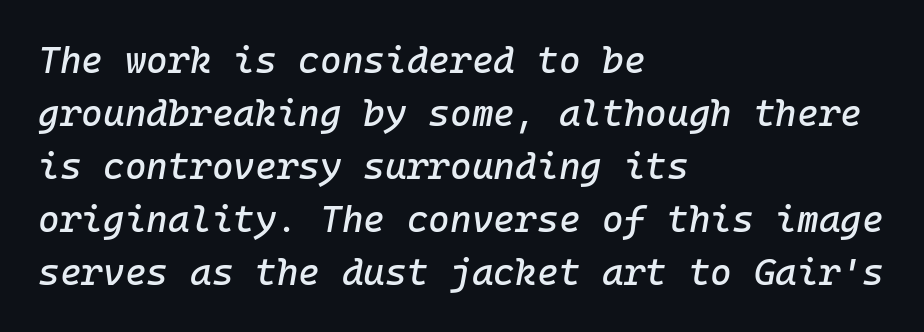
{"italic": "yes", "lean": "right", "slant_degrees": 10, "width": "normal", "stroke_contrast": "low", "x_height": "medium", "monospaced": "yes", "underline": "no", "align": "left", "line_spacing": "normal", "line_spacing_ratio": 1.43, "letter_spacing": "normal", "letter_spacing_em": 0.0, "glyph_px": 37}
